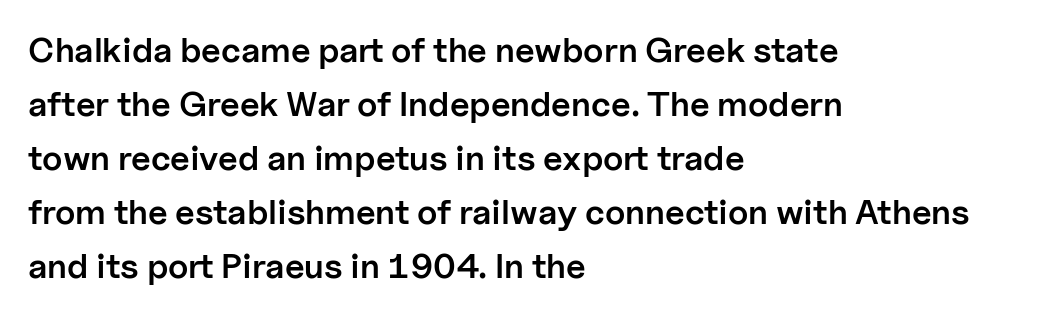
Glyph-to-glyph distance matches everyday printed text. Ascenders rise straight up at ninety degrees. Summary of vertical rhythm: regular, with standard interline spacing. Set as a demibold, roughly 600 on the weight scale. Character widths vary here, with narrow letters taking less room than wide ones. Nothing sits at the stroke ends, so this counts as sans-serif.
